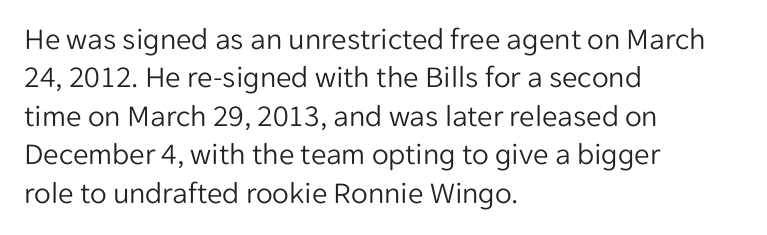
Leftover space on each line is placed entirely after the last word. The letterforms sit at book weight or below. You can tell it's not italic because the verticals are truly vertical. The glyphs are unaccompanied by any horizontal stroke below them. Regarding serifs, this sample does without them.
